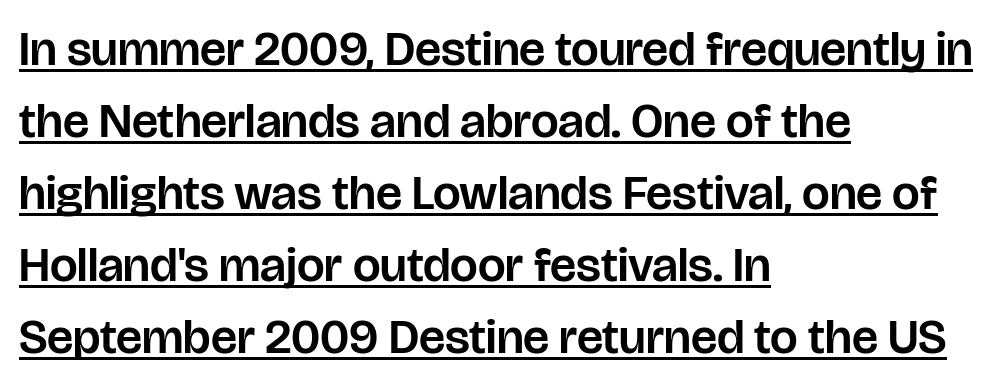
{"serif": "no", "italic": "no", "width": "normal", "stroke_contrast": "low", "x_height": "large", "monospaced": "no", "underline": "yes", "align": "left", "line_spacing": "normal", "line_spacing_ratio": 1.47, "letter_spacing": "normal", "letter_spacing_em": 0.0, "glyph_px": 49}
